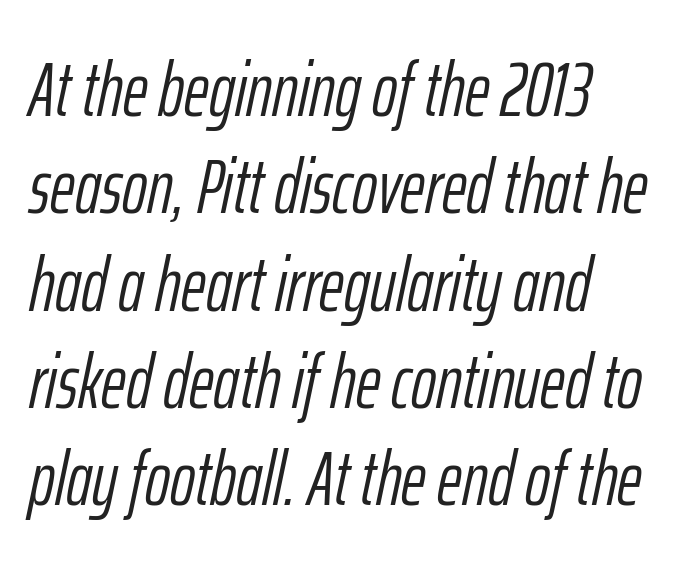
Note the varied advance widths — an 'i' is clearly narrower than an 'm'. You could call the tracking neutral — neither tight nor loose. The zone under the glyphs is completely vacant. Regarding leading, the lines here are spaced in the standard way.
